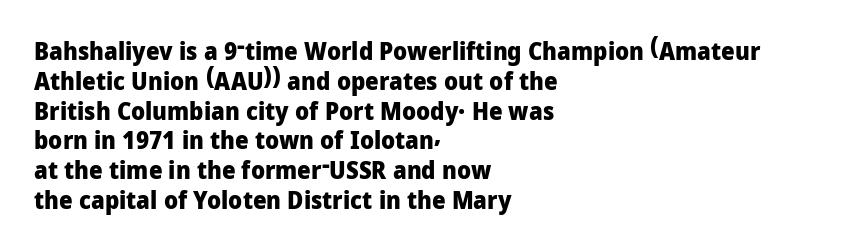
Q: Is the text bold? A: Yes.
Q: Is the text italic (slanted)? A: No, it is upright.
Q: Is the text underlined? A: No.
Q: How is the paragraph aligned? A: Left-aligned.
Q: Is the spacing between letters normal or unusually wide? A: Normal.
